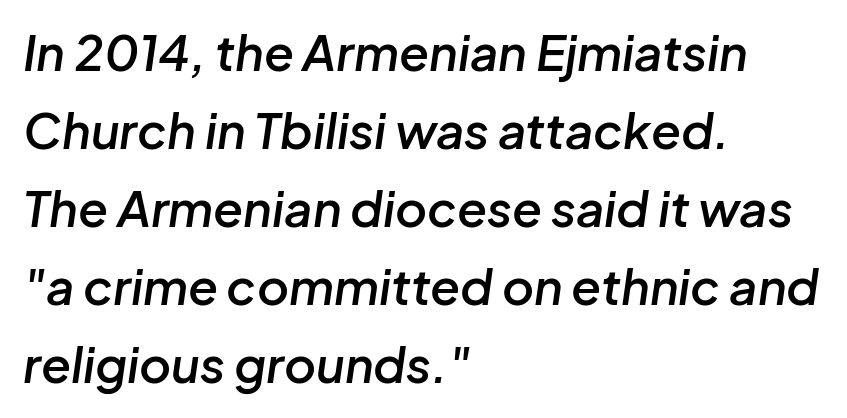
The image shows 49 px semibold type, italic (leaning right); set left-aligned, normal line spacing (1.59x), normal letter spacing, not underlined; low stroke contrast and a medium x-height.
